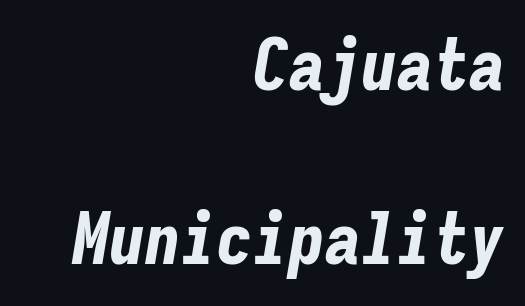
The image shows 72 px bold, condensed type, italic (leaning right), monospaced; set right-aligned, loose line spacing (2.42x), normal letter spacing, not underlined; low stroke contrast and a medium x-height.
